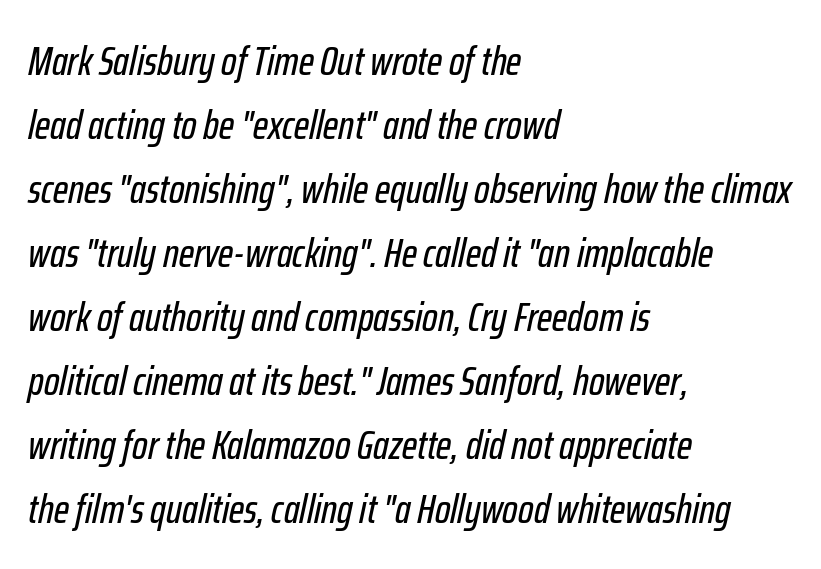
{"italic": "yes", "lean": "right", "slant_degrees": 12, "width": "condensed", "stroke_contrast": "low", "x_height": "medium", "monospaced": "no", "underline": "no", "align": "left", "line_spacing": "normal", "line_spacing_ratio": 1.56, "letter_spacing": "normal", "letter_spacing_em": 0.0, "glyph_px": 41}
